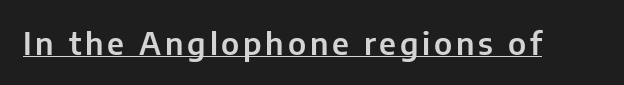
The face used here is proportionally spaced, like ordinary book or web type. Check the space under the baseline: a stroke is drawn there. In terms of posture, this sample is upright. This rendering employs a face without finishing strokes, i.e., a sans-serif.
